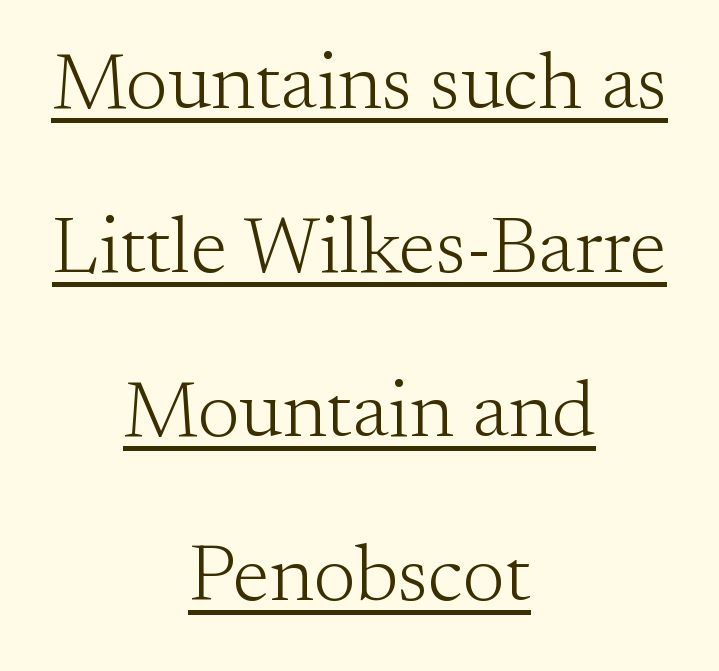
Q: Is the text bold? A: No.
Q: Is the text italic (slanted)? A: No, it is upright.
Q: Is the typeface a serif or a sans-serif typeface? A: Serif.
Q: Is the text underlined? A: Yes.
Q: How is the paragraph aligned? A: Centered.
Q: Is the spacing between letters normal or unusually wide? A: Normal.
Q: Is the spacing between lines tight, normal or loose? A: Loose.
Q: Width (condensed, normal, or wide)? A: Normal.
Q: Stroke contrast? A: Medium.
Q: x-height? A: Small.
Q: Monospaced? A: No.
